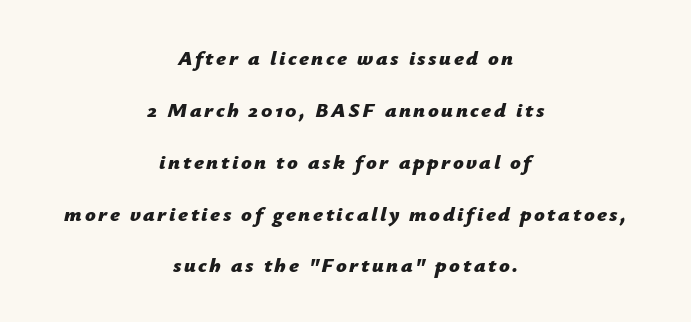
{"italic": "yes", "lean": "right", "slant_degrees": 12, "bold": "yes", "underline": "no", "align": "center", "line_spacing": "loose", "line_spacing_ratio": 2.47, "glyph_px": 21}
